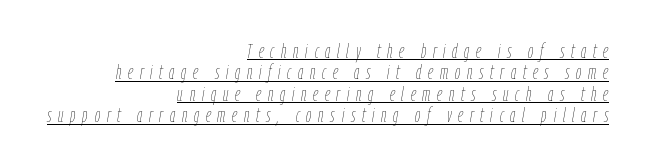
Q: Is the text bold? A: No.
Q: Is the text italic (slanted)? A: Yes, it leans right by about 9 degrees.
Q: Is the text underlined? A: Yes.
Q: How is the paragraph aligned? A: Right-aligned.
Q: Is the spacing between letters normal or unusually wide? A: Unusually wide.
Q: Is the spacing between lines tight, normal or loose? A: Tight.
